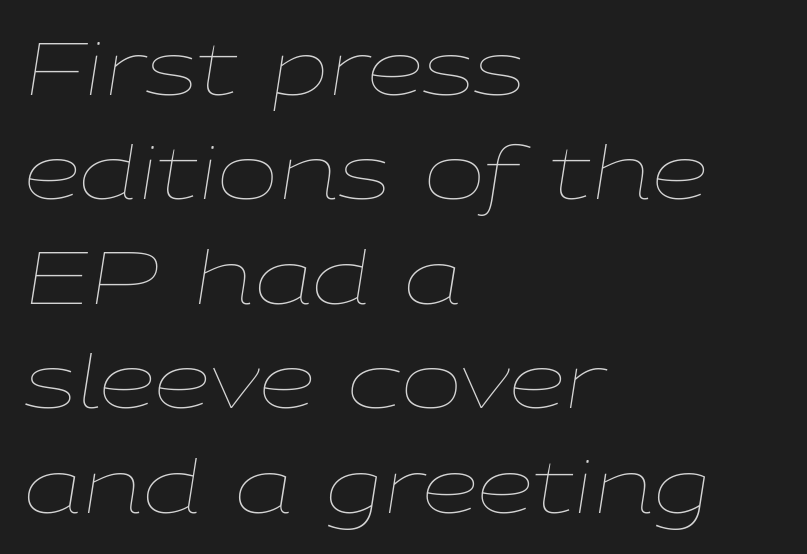
Q: Is the text bold? A: No.
Q: Is the text italic (slanted)? A: Yes, it leans right by about 9 degrees.
Q: Is the text underlined? A: No.
Q: How is the paragraph aligned? A: Left-aligned.
Q: Is the spacing between letters normal or unusually wide? A: Normal.
Q: Is the spacing between lines tight, normal or loose? A: Normal.
Q: Width (condensed, normal, or wide)? A: Wide.
Q: Stroke contrast? A: Low.
Q: x-height? A: Medium.
Q: Monospaced? A: No.
